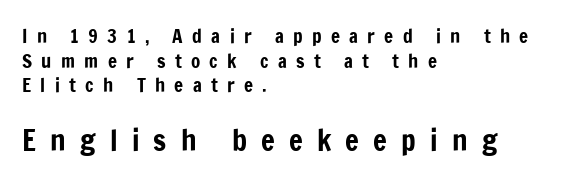
The image shows 29 px condensed sans-serif type, upright; set left-aligned, normal line spacing (1.29x), unusually wide letter spacing (+0.49 em), not underlined; the second (bottom) block is 1.53x larger; low stroke contrast and a medium x-height.
